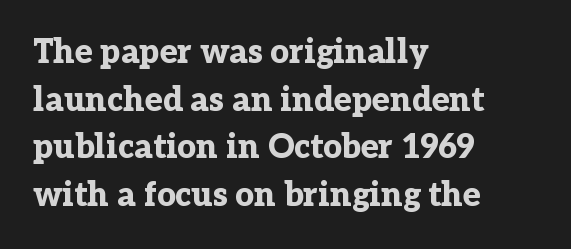
The image shows 33 px bold serif type, upright; set left-aligned, normal line spacing (1.44x), normal letter spacing, not underlined; low stroke contrast and a medium x-height.
